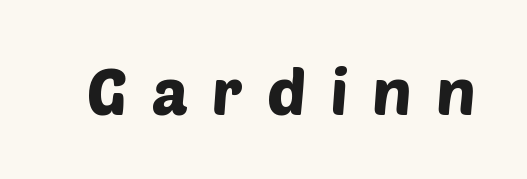
Each word looks stretched out because of the extra space between its letters. These lines are rendered in a variable-pitch font. This is sans-serif lettering, the kind often seen on screens and signage. Glance below the letters and you will spot only blank space.
